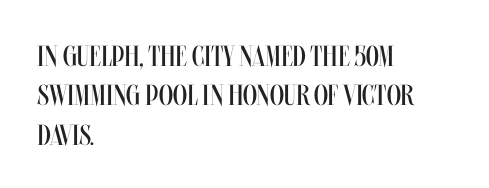
Q: Is the text bold? A: No.
Q: Is the text italic (slanted)? A: No, it is upright.
Q: Is the text underlined? A: No.
Q: How is the paragraph aligned? A: Left-aligned.
Q: Is the spacing between letters normal or unusually wide? A: Normal.
Q: Is the spacing between lines tight, normal or loose? A: Normal.
Q: Width (condensed, normal, or wide)? A: Condensed.
Q: Stroke contrast? A: Medium.
Q: x-height? A: Large.
Q: Monospaced? A: No.
